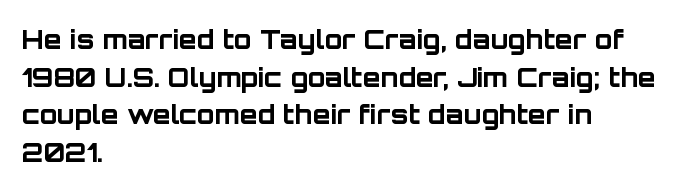
{"italic": "no", "bold": "yes", "underline": "no", "align": "left", "line_spacing": "normal", "line_spacing_ratio": 1.45, "letter_spacing": "normal", "letter_spacing_em": 0.0, "glyph_px": 26}
